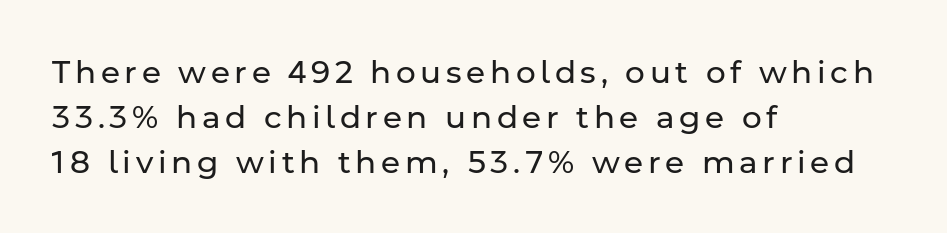
{"serif": "no", "italic": "no", "bold": "no", "weight": "regular", "width": "normal", "stroke_contrast": "low", "x_height": "medium", "monospaced": "no", "underline": "no", "align": "left", "line_spacing": "normal", "line_spacing_ratio": 1.45, "glyph_px": 31}
